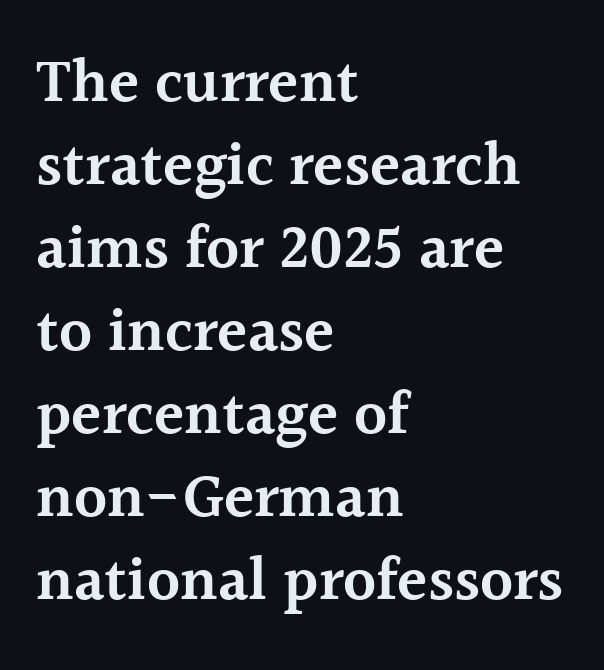
The image shows 62 px semibold serif type, upright; set left-aligned, normal line spacing (1.34x), normal letter spacing, not underlined; a medium x-height.
